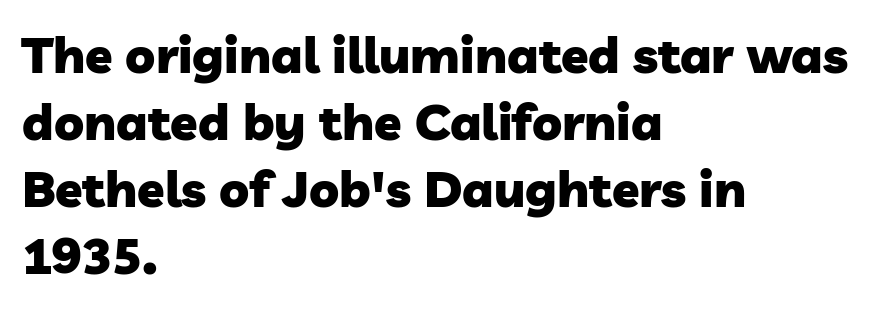
Q: Is the text bold? A: Yes.
Q: Is the typeface a serif or a sans-serif typeface? A: Sans-serif.
Q: Is the text underlined? A: No.
Q: How is the paragraph aligned? A: Left-aligned.
Q: Is the spacing between letters normal or unusually wide? A: Normal.
Q: Is the spacing between lines tight, normal or loose? A: Normal.
Q: Width (condensed, normal, or wide)? A: Normal.
Q: Stroke contrast? A: Low.
Q: x-height? A: Medium.
Q: Monospaced? A: No.
